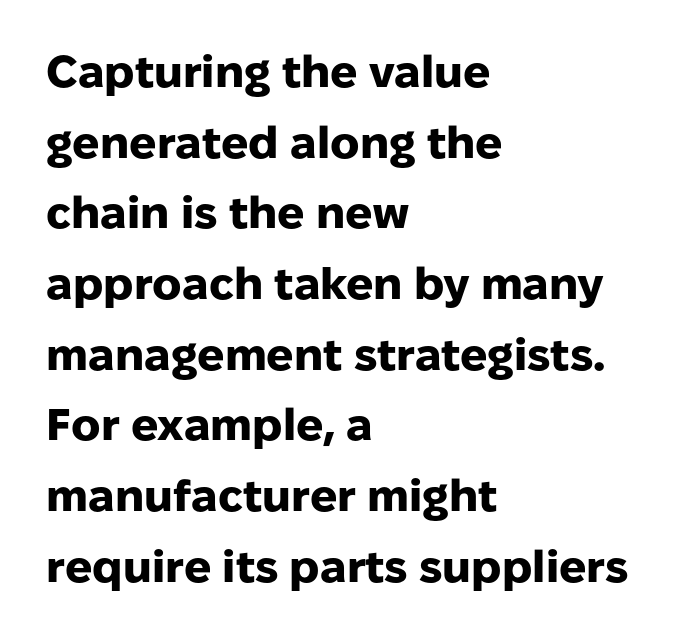
The image shows 45 px heavy sans-serif type, upright; set left-aligned, normal line spacing (1.57x), normal letter spacing, not underlined; low stroke contrast and a medium x-height.
